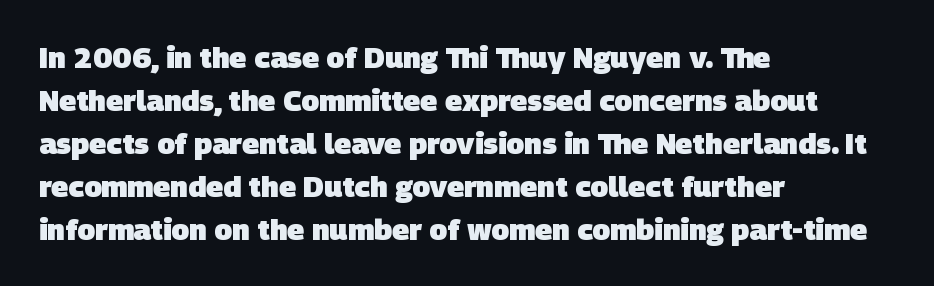
The image shows 29 px heavy sans-serif type; set left-aligned, normal line spacing (1.48x), normal letter spacing, not underlined; low stroke contrast and a large x-height.
